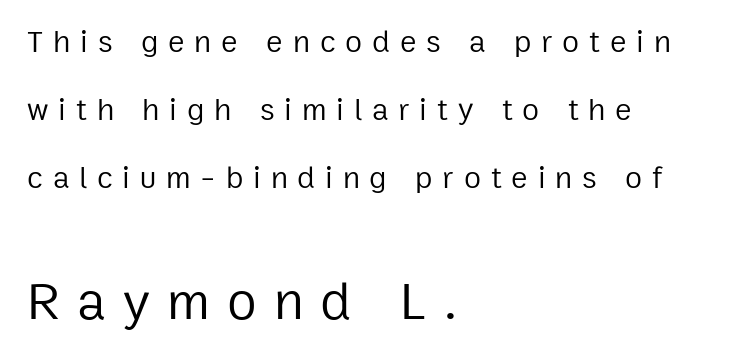
Q: Is the text bold? A: No.
Q: Is the text italic (slanted)? A: No, it is upright.
Q: Is the typeface a serif or a sans-serif typeface? A: Sans-serif.
Q: Is the text underlined? A: No.
Q: How is the paragraph aligned? A: Left-aligned.
Q: Is the spacing between letters normal or unusually wide? A: Unusually wide.
Q: Is the spacing between lines tight, normal or loose? A: Loose.
Q: Which block of text is set in a larger size, the first (top) or the second (bottom)? A: The second (bottom) one.
Q: Width (condensed, normal, or wide)? A: Normal.
Q: Stroke contrast? A: Low.
Q: x-height? A: Medium.
Q: Monospaced? A: No.
